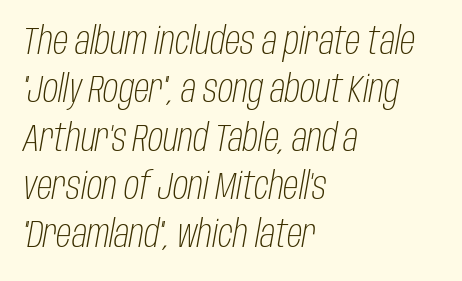
Q: Is the text bold? A: No.
Q: Is the text italic (slanted)? A: Yes, it leans right by about 10 degrees.
Q: Is the text underlined? A: No.
Q: How is the paragraph aligned? A: Left-aligned.
Q: Is the spacing between letters normal or unusually wide? A: Normal.
Q: Is the spacing between lines tight, normal or loose? A: Normal.
Q: Width (condensed, normal, or wide)? A: Condensed.
Q: Stroke contrast? A: Low.
Q: x-height? A: Large.
Q: Monospaced? A: No.
